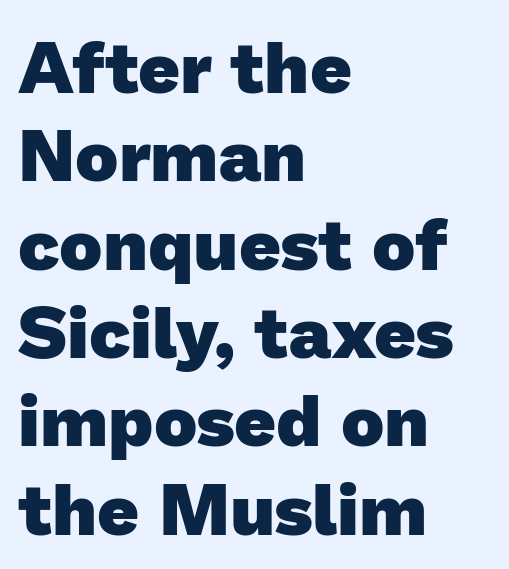
The image shows 73 px heavy sans-serif type; set left-aligned, line spacing 1.21x, normal letter spacing, not underlined; low stroke contrast and a medium x-height.
